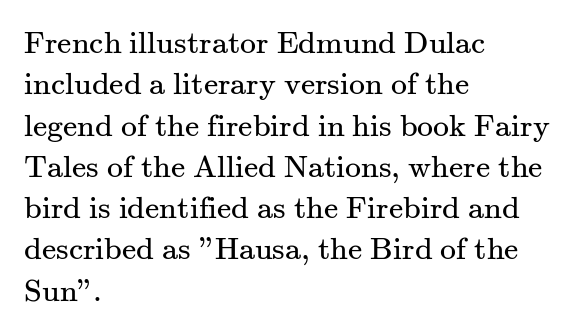
The image shows 32 px regular-weight serif type, upright; set left-aligned, normal line spacing (1.29x), normal letter spacing, not underlined; medium stroke contrast and a small x-height.
